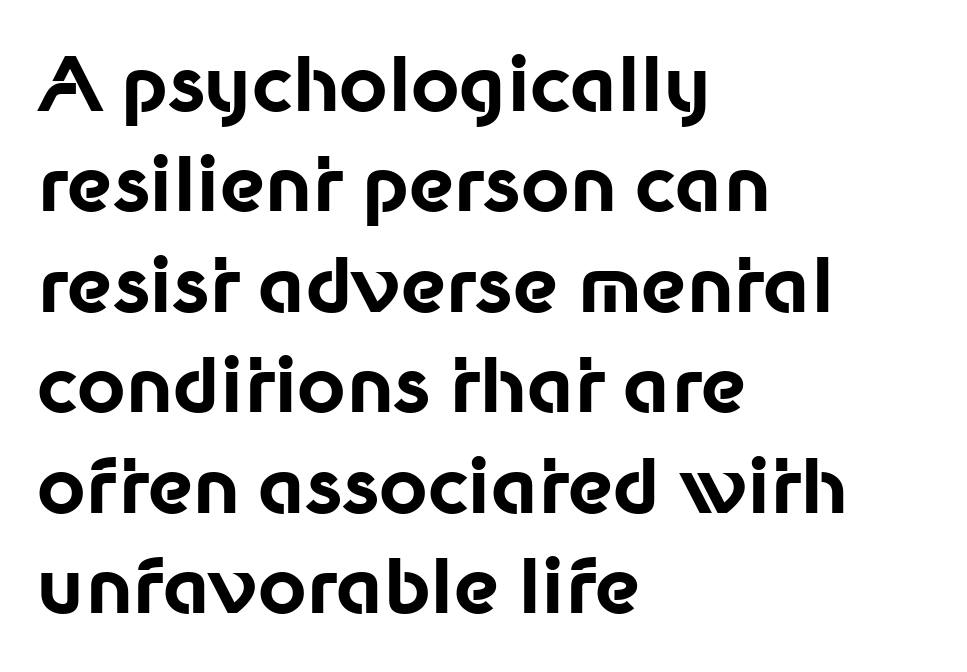
Bare-footed words on every line. Proportional: the letters do not fall into vertical columns. Classification — sans serif. Short and long lines alike share a common starting point at left.
